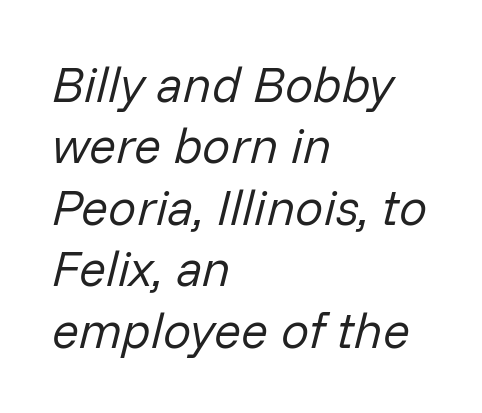
Q: Is the text bold? A: No.
Q: Is the text italic (slanted)? A: Yes, it leans right by about 14 degrees.
Q: Is the text underlined? A: No.
Q: How is the paragraph aligned? A: Left-aligned.
Q: Is the spacing between letters normal or unusually wide? A: Normal.
Q: Width (condensed, normal, or wide)? A: Normal.
Q: Stroke contrast? A: Low.
Q: x-height? A: Medium.
Q: Monospaced? A: No.
